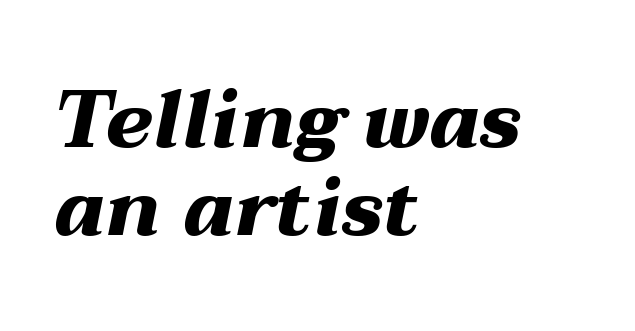
Q: Is the text bold? A: Yes.
Q: Is the text italic (slanted)? A: Yes, it leans right by about 12 degrees.
Q: Is the text underlined? A: No.
Q: How is the paragraph aligned? A: Left-aligned.
Q: Is the spacing between letters normal or unusually wide? A: Normal.
Q: Is the spacing between lines tight, normal or loose? A: Tight.
Q: Width (condensed, normal, or wide)? A: Wide.
Q: Stroke contrast? A: Medium.
Q: x-height? A: Medium.
Q: Monospaced? A: No.
